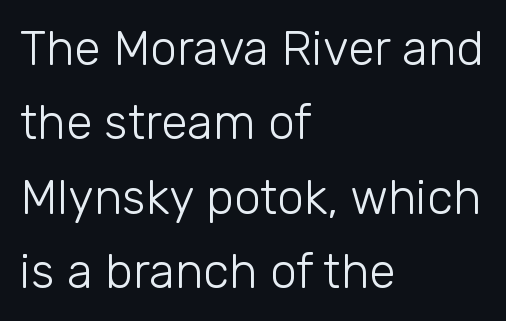
The image shows 48 px light sans-serif type, upright; set left-aligned, normal line spacing (1.55x), normal letter spacing, not underlined; low stroke contrast and a medium x-height.
